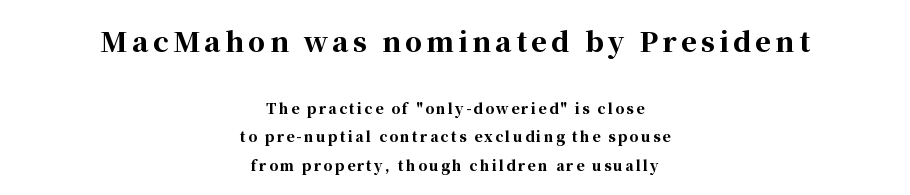
The image shows 27 px bold type, upright; set centered, loose line spacing (2.04x), not underlined; the first (top) block is 1.93x larger.
